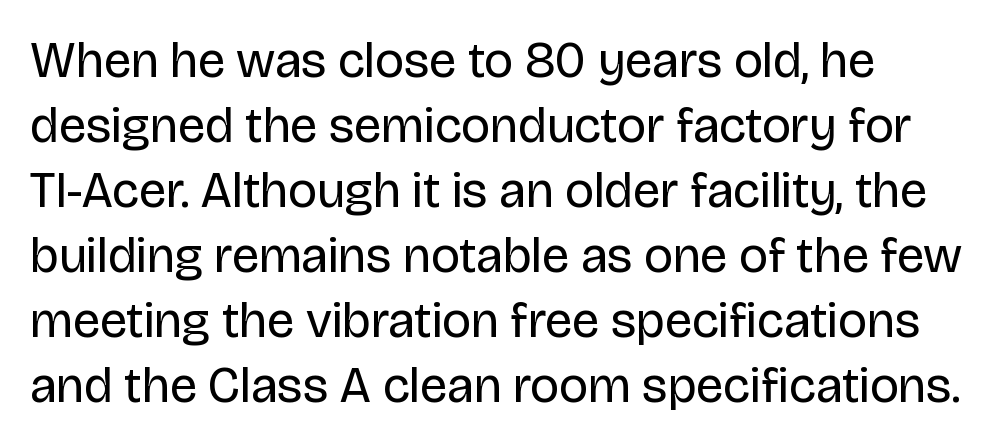
Q: Is the text bold? A: No.
Q: Is the text italic (slanted)? A: No, it is upright.
Q: Is the typeface a serif or a sans-serif typeface? A: Sans-serif.
Q: Is the text underlined? A: No.
Q: Is the spacing between letters normal or unusually wide? A: Normal.
Q: Is the spacing between lines tight, normal or loose? A: Normal.
Q: Width (condensed, normal, or wide)? A: Normal.
Q: Stroke contrast? A: Low.
Q: x-height? A: Large.
Q: Monospaced? A: No.
